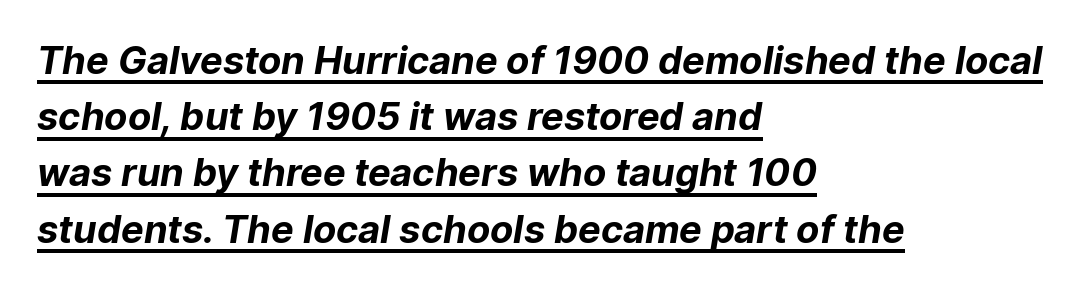
Q: Is the text bold? A: Yes.
Q: Is the typeface a serif or a sans-serif typeface? A: Sans-serif.
Q: Is the text underlined? A: Yes.
Q: How is the paragraph aligned? A: Left-aligned.
Q: Is the spacing between letters normal or unusually wide? A: Normal.
Q: Is the spacing between lines tight, normal or loose? A: Normal.
Q: Width (condensed, normal, or wide)? A: Normal.
Q: Stroke contrast? A: Low.
Q: x-height? A: Medium.
Q: Monospaced? A: No.
